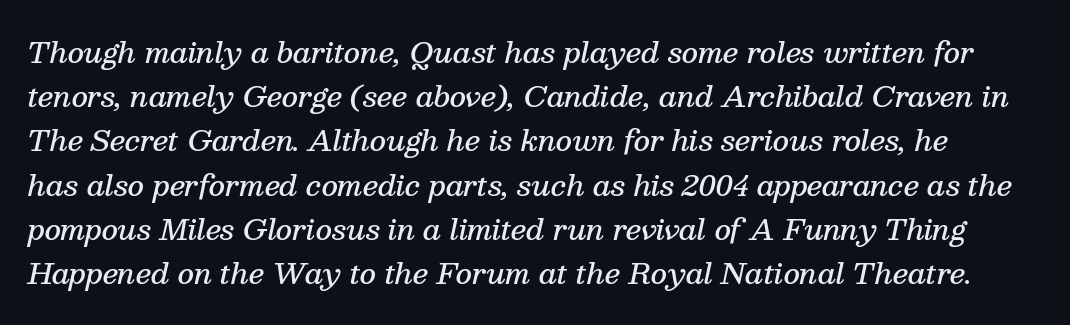
Q: Is the text bold? A: Semi-bold.
Q: Is the text italic (slanted)? A: Yes, it leans right by about 13 degrees.
Q: Is the typeface a serif or a sans-serif typeface? A: Serif.
Q: Is the text underlined? A: No.
Q: Is the spacing between letters normal or unusually wide? A: Normal.
Q: Is the spacing between lines tight, normal or loose? A: Normal.
Q: Width (condensed, normal, or wide)? A: Normal.
Q: Stroke contrast? A: Medium.
Q: x-height? A: Medium.
Q: Monospaced? A: No.
